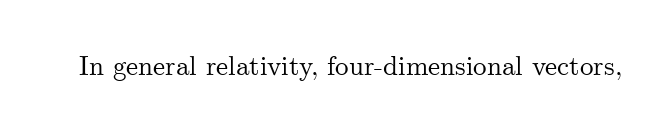
Q: Is the text italic (slanted)? A: No, it is upright.
Q: Is the text underlined? A: No.
Q: Is the spacing between letters normal or unusually wide? A: Normal.
